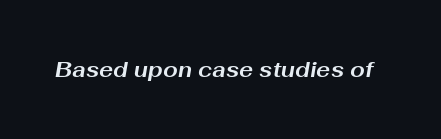
{"italic": "yes", "lean": "right", "slant_degrees": 10, "bold": "yes", "underline": "no", "letter_spacing": "normal", "letter_spacing_em": 0.0, "glyph_px": 21}
